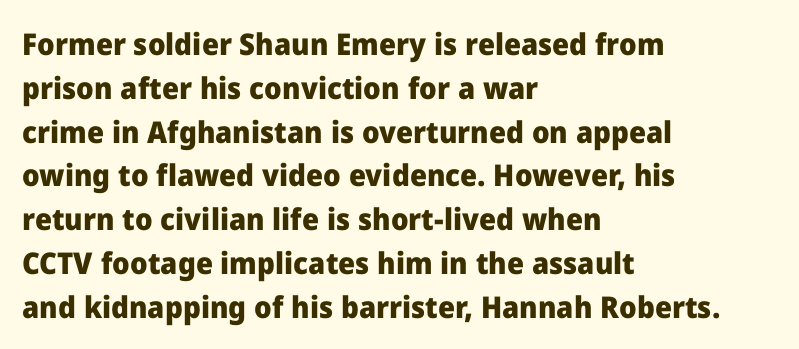
Q: Is the text bold? A: Yes.
Q: Is the text italic (slanted)? A: No, it is upright.
Q: Is the typeface a serif or a sans-serif typeface? A: Sans-serif.
Q: Is the text underlined? A: No.
Q: How is the paragraph aligned? A: Left-aligned.
Q: Is the spacing between letters normal or unusually wide? A: Normal.
Q: Is the spacing between lines tight, normal or loose? A: Normal.
Q: Width (condensed, normal, or wide)? A: Normal.
Q: Stroke contrast? A: Low.
Q: x-height? A: Medium.
Q: Monospaced? A: No.
